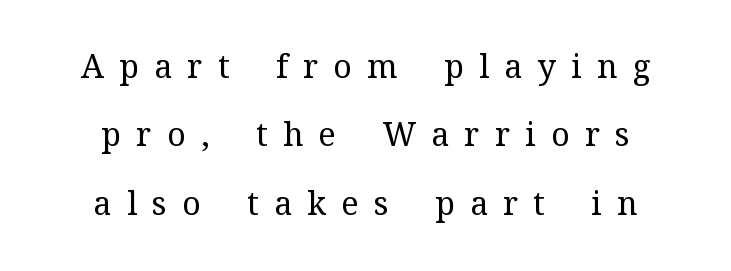
Q: Is the text bold? A: No.
Q: Is the text italic (slanted)? A: No, it is upright.
Q: Is the typeface a serif or a sans-serif typeface? A: Serif.
Q: Is the text underlined? A: No.
Q: Is the spacing between letters normal or unusually wide? A: Unusually wide.
Q: Is the spacing between lines tight, normal or loose? A: Loose.
Q: Width (condensed, normal, or wide)? A: Normal.
Q: Stroke contrast? A: Medium.
Q: x-height? A: Medium.
Q: Monospaced? A: No.
